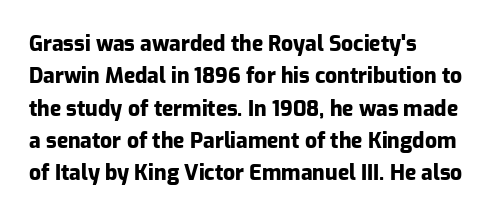
Unlike italic type, these characters show no tilt at all. Line starts are locked; line ends wander. Characters follow at the spacing the type designer built in. On the weight axis this lands at bold, roughly 700. The passage shown is not underscored anywhere.
